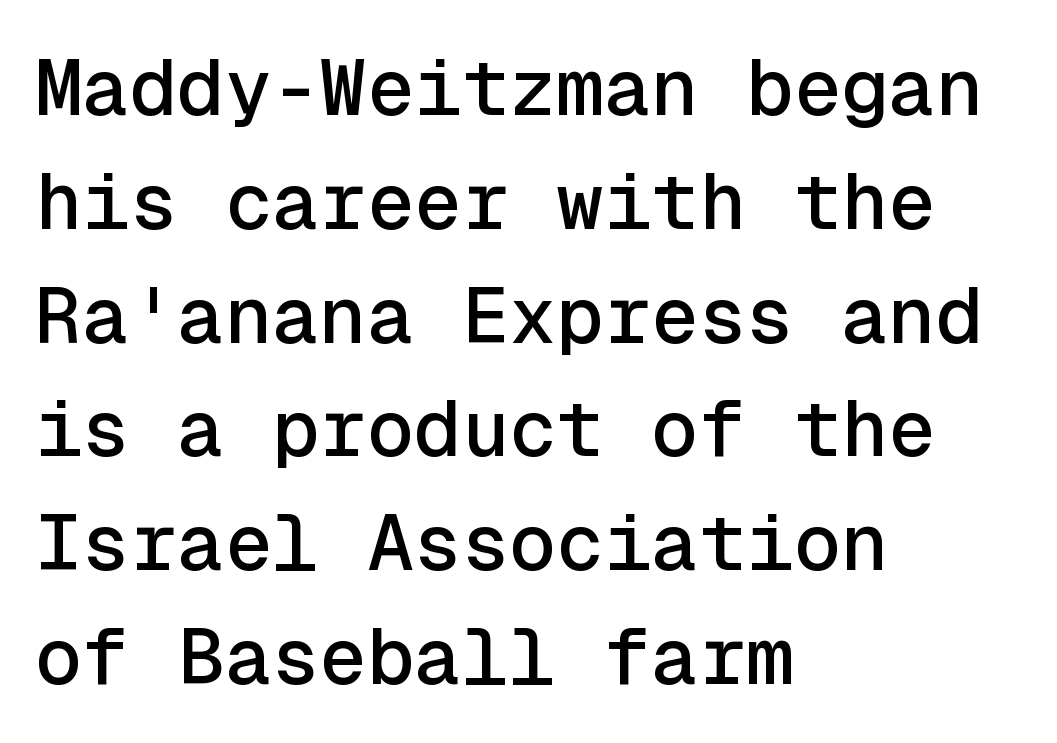
Q: Is the text italic (slanted)? A: No, it is upright.
Q: Is the typeface a serif or a sans-serif typeface? A: Sans-serif.
Q: Is the text underlined? A: No.
Q: How is the paragraph aligned? A: Left-aligned.
Q: Is the spacing between letters normal or unusually wide? A: Normal.
Q: Is the spacing between lines tight, normal or loose? A: Normal.
Q: Width (condensed, normal, or wide)? A: Normal.
Q: x-height? A: Medium.
Q: Monospaced? A: Yes.
